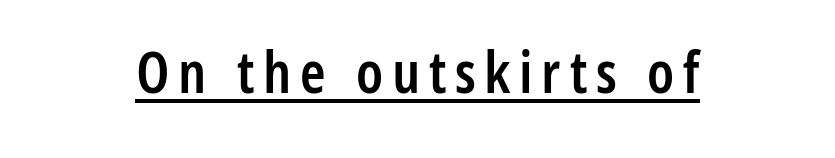
The image shows 58 px semibold, condensed sans-serif type, upright; set centered, underlined; low stroke contrast and a medium x-height.
